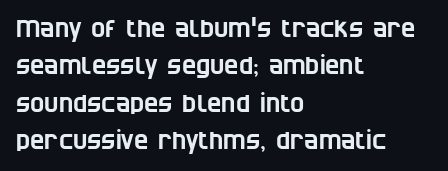
{"underline": "no", "align": "left", "line_spacing": "normal", "line_spacing_ratio": 1.56, "letter_spacing": "normal", "letter_spacing_em": 0.0, "glyph_px": 24}
